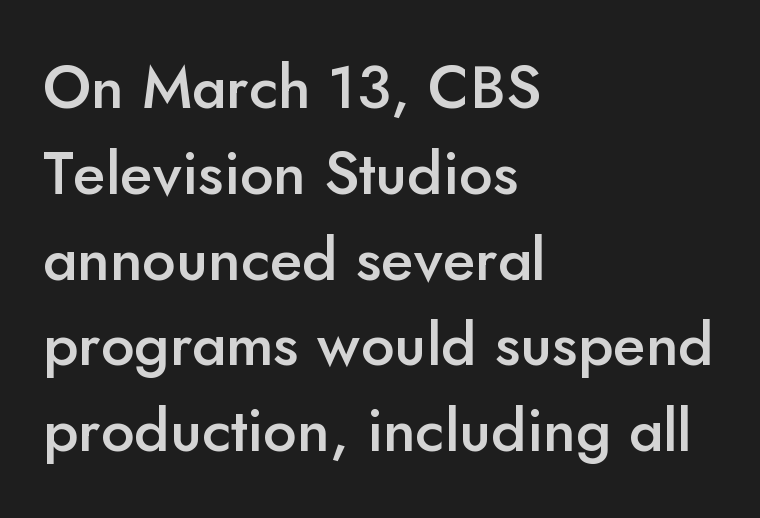
Q: Is the text bold? A: Semi-bold.
Q: Is the text italic (slanted)? A: No, it is upright.
Q: Is the typeface a serif or a sans-serif typeface? A: Sans-serif.
Q: Is the text underlined? A: No.
Q: How is the paragraph aligned? A: Left-aligned.
Q: Is the spacing between letters normal or unusually wide? A: Normal.
Q: Is the spacing between lines tight, normal or loose? A: Normal.
Q: Width (condensed, normal, or wide)? A: Normal.
Q: Stroke contrast? A: Low.
Q: x-height? A: Small.
Q: Monospaced? A: No.
